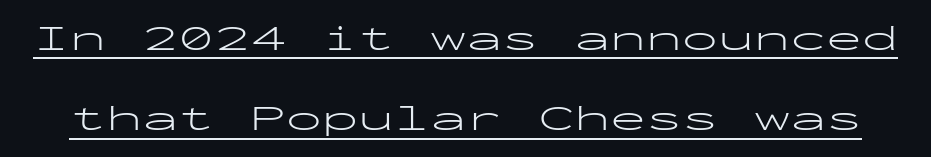
{"serif": "no", "italic": "no", "bold": "no", "weight": "light", "width": "wide", "stroke_contrast": "low", "x_height": "medium", "monospaced": "yes", "underline": "yes", "line_spacing": "loose", "line_spacing_ratio": 2.23, "letter_spacing": "normal", "letter_spacing_em": 0.0, "glyph_px": 36}
